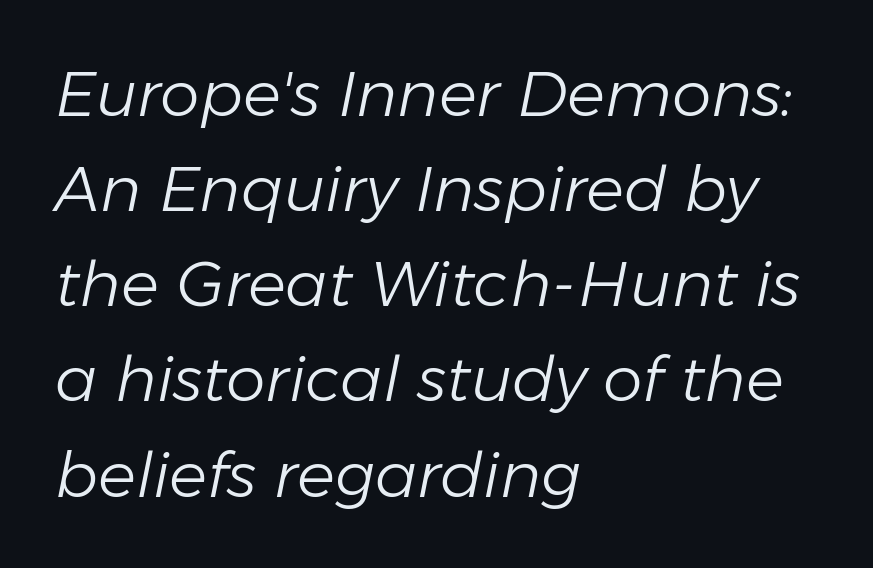
The image shows 63 px light type, italic (leaning right); set left-aligned, normal line spacing (1.51x), normal letter spacing, not underlined; low stroke contrast and a medium x-height.
